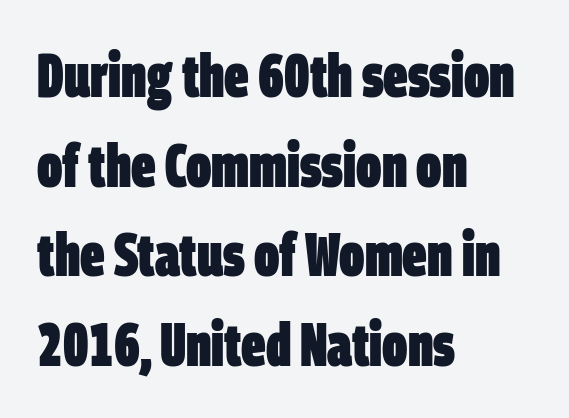
Q: Is the text bold? A: Yes.
Q: Is the typeface a serif or a sans-serif typeface? A: Sans-serif.
Q: Is the text underlined? A: No.
Q: How is the paragraph aligned? A: Left-aligned.
Q: Is the spacing between letters normal or unusually wide? A: Normal.
Q: Is the spacing between lines tight, normal or loose? A: Normal.
Q: Width (condensed, normal, or wide)? A: Condensed.
Q: Stroke contrast? A: Low.
Q: x-height? A: Large.
Q: Monospaced? A: No.
